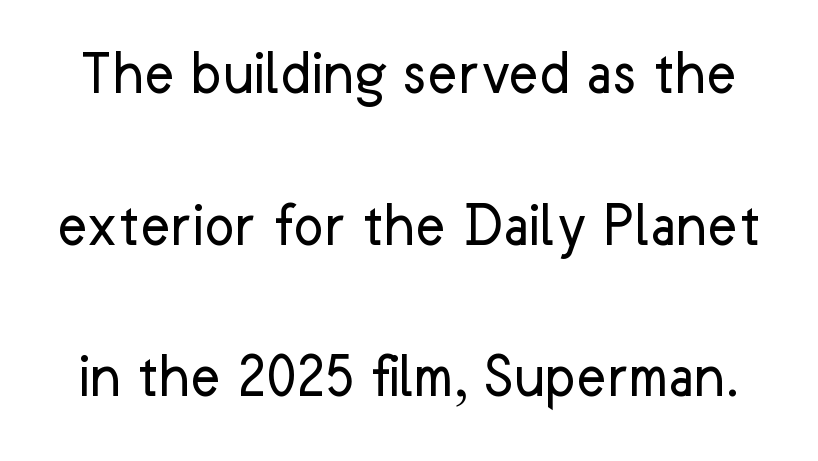
The image shows 64 px regular-weight sans-serif type, upright; set loose line spacing (2.37x), normal letter spacing, not underlined; low stroke contrast and a medium x-height.
